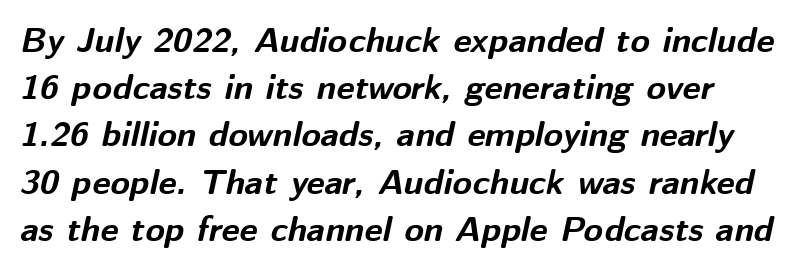
Glance below the letters and you will spot only blank space. These lines sit exactly where default settings would place them. Caption: standard tracking, unaltered. Looking at the ascenders, they clearly lean. Notice how thick the strokes are: this is what a full bold looks like.
